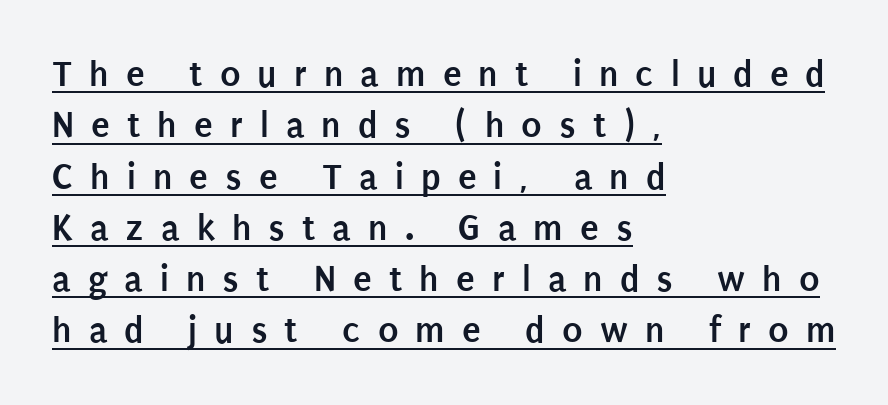
Q: Is the text bold? A: Yes.
Q: Is the text italic (slanted)? A: No, it is upright.
Q: Is the typeface a serif or a sans-serif typeface? A: Sans-serif.
Q: Is the text underlined? A: Yes.
Q: How is the paragraph aligned? A: Left-aligned.
Q: Is the spacing between letters normal or unusually wide? A: Unusually wide.
Q: Is the spacing between lines tight, normal or loose? A: Normal.
Q: Width (condensed, normal, or wide)? A: Condensed.
Q: Stroke contrast? A: Low.
Q: x-height? A: Large.
Q: Monospaced? A: No.
